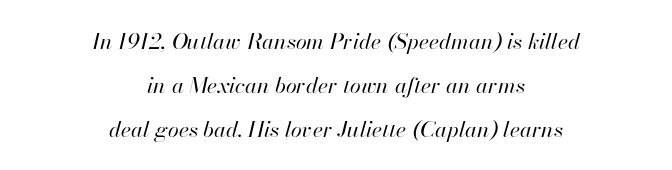
Short note: letters normally spaced. This sample is center-justified, so both line endings float freely. Think standard paragraph weight, or any step lighter than that. A typesetter would call this leading open, well beyond the default.
